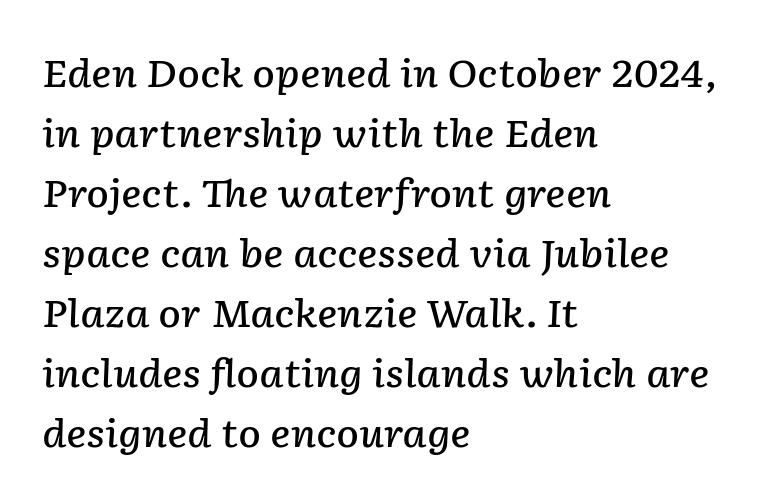
Q: Is the text bold? A: Semi-bold.
Q: Is the text italic (slanted)? A: Yes, it leans right by about 2 degrees.
Q: Is the text underlined? A: No.
Q: How is the paragraph aligned? A: Left-aligned.
Q: Is the spacing between letters normal or unusually wide? A: Normal.
Q: Is the spacing between lines tight, normal or loose? A: Normal.
Q: Width (condensed, normal, or wide)? A: Normal.
Q: Stroke contrast? A: Low.
Q: x-height? A: Medium.
Q: Monospaced? A: No.
